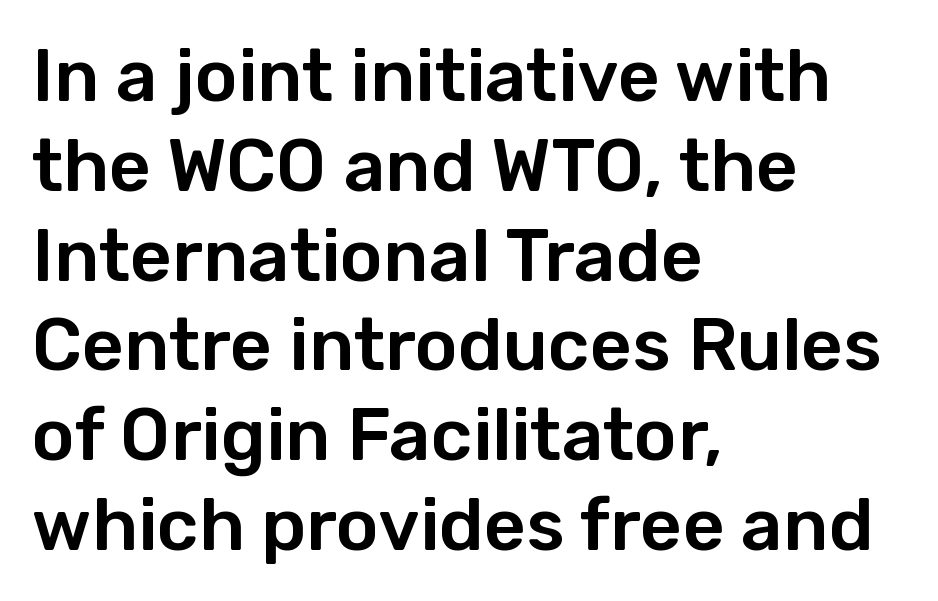
Typographically, this falls in the sans-serif category. The compositor pushed each line to the left boundary. Posture: straight, roman, zero tilt. Character widths vary here, with narrow letters taking less room than wide ones. Glyph-to-glyph distance matches everyday printed text.
